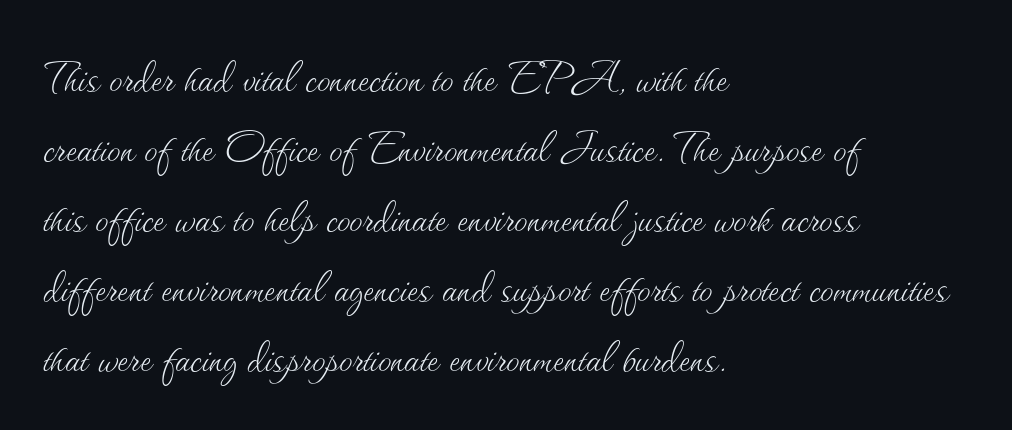
The image shows 53 px thin type; set left-aligned, normal line spacing (1.32x), normal letter spacing, not underlined; medium stroke contrast and a small x-height.
